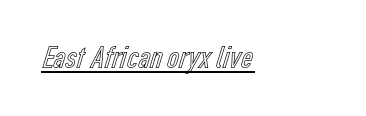
A typographer would call this underscored text. The letters advance in unequal steps, a hallmark of proportional type. Letter spacing: default.
